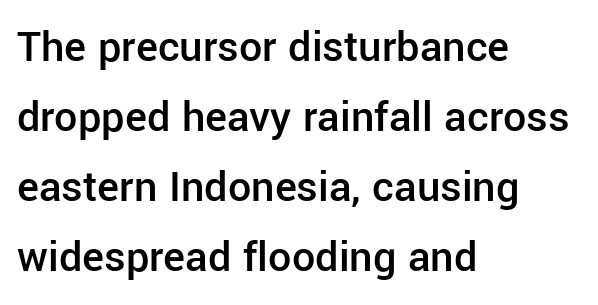
{"serif": "no", "italic": "no", "bold": "semi", "weight": "semibold", "width": "normal", "stroke_contrast": "low", "x_height": "medium", "monospaced": "no", "underline": "no", "align": "left", "line_spacing": "normal", "line_spacing_ratio": 1.52, "letter_spacing": "normal", "letter_spacing_em": 0.0, "glyph_px": 46}
